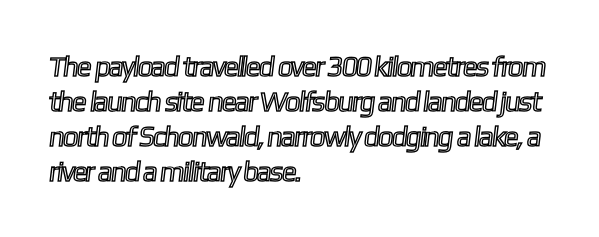
The image shows 28 px condensed type; set left-aligned, normal line spacing (1.25x), normal letter spacing, not underlined; a medium x-height.
